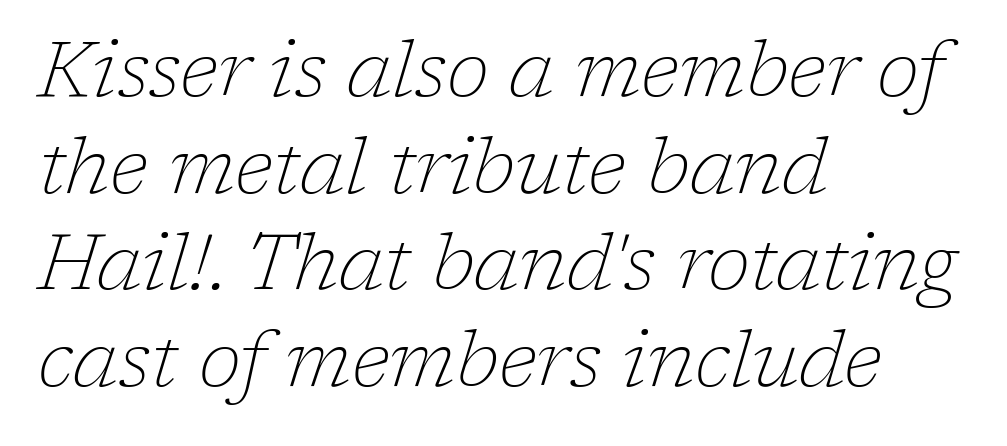
The image shows 78 px thin serif type, italic (leaning right); set left-aligned, line spacing 1.24x, normal letter spacing, not underlined; low stroke contrast and a medium x-height.
